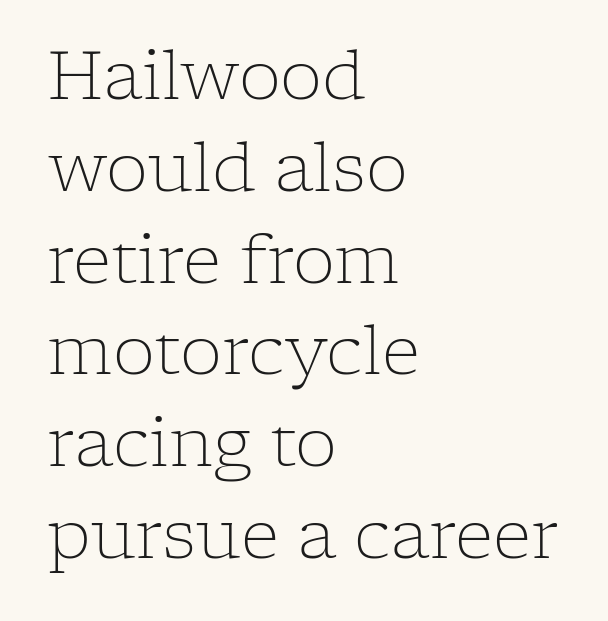
The image shows 67 px light serif type, upright; set left-aligned, normal line spacing (1.37x), normal letter spacing, not underlined; low stroke contrast and a medium x-height.
